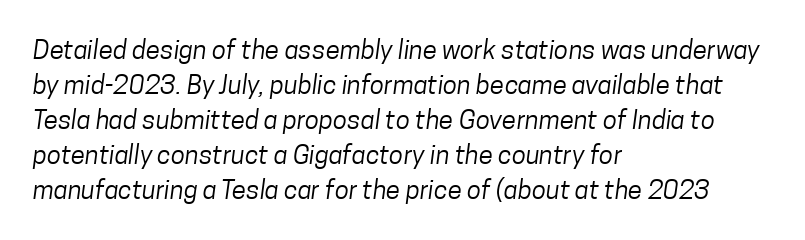
The space directly below the letters is spotless. In terms of leading, this rendering sits right in the middle. Notice how the passage keeps a crisp vertical edge on the left only. Tracking here is standard; glyphs follow each other at the usual distance.
